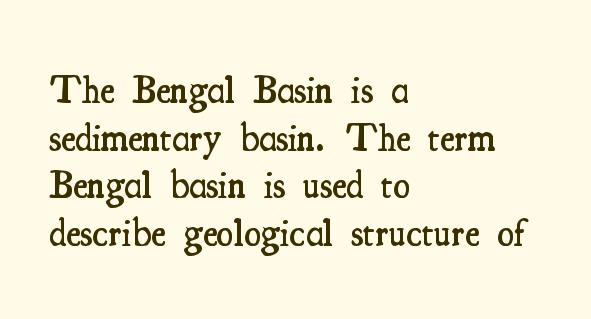
Every row of glyphs begins at an identical x-position on the left. The face used here is proportionally spaced, like ordinary book or web type. Every character sits straight up, as roman type does. The line texture is even and compact thanks to regular tracking.
